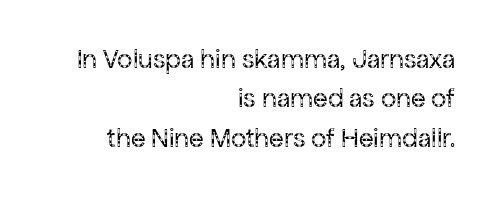
This sample keeps an unexceptional amount of space between lines. Descenders are the only things crossing below the line. Visually the block forms a straight wall on the right and a jagged coastline on the left. Inter-character spacing is left at the font's built-in metrics.
